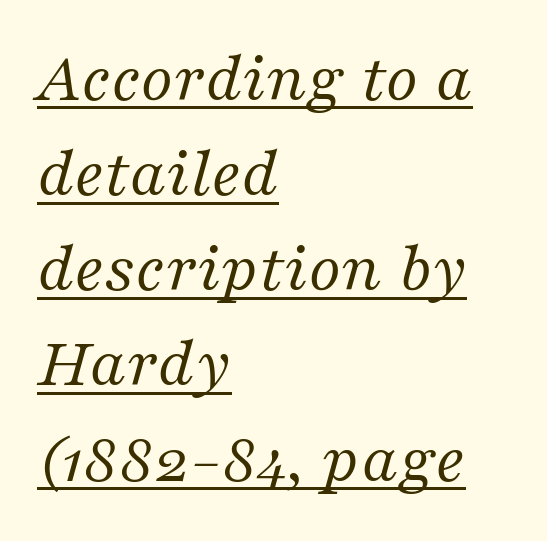
The rendering uses the underline text-decoration. The typesetter chose a ragged-right arrangement here. The passage shown is typed in a proportional face where columns would drift. Serif or sans? Serif — the stroke terminals have little feet. You could call the tracking neutral — neither tight nor loose. Reading down the column, the eye jumps a familiar distance to each next line.
